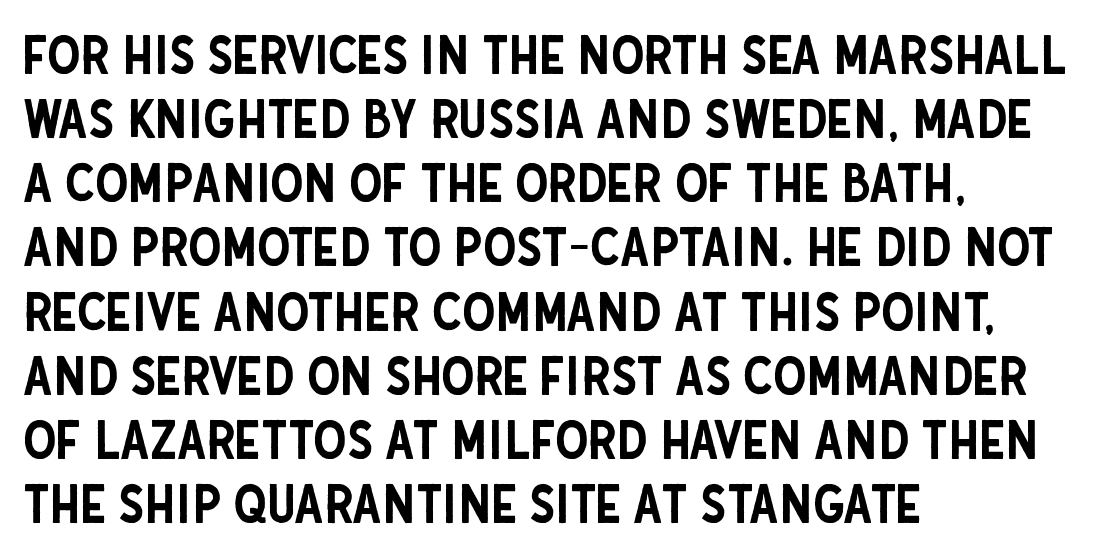
The type family on display is of the sans-serif kind. Italic: no, the glyphs are upright roman. The rendering uses natural spacing where letterforms have individual widths. The letters sit at their default tracking, neither squeezed nor spread. Underline: absent. One-word summary of the alignment: left.
